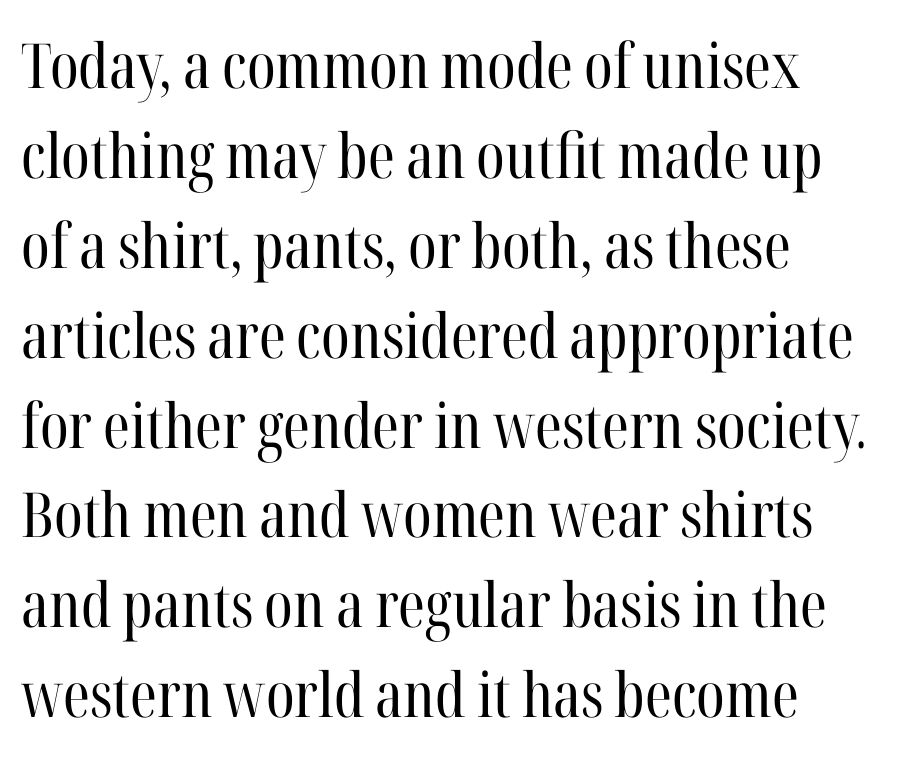
The image shows 62 px regular-weight, condensed serif type, upright; set left-aligned, normal line spacing (1.45x), normal letter spacing, not underlined; high stroke contrast and a medium x-height.
